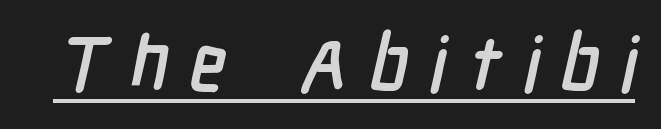
The image shows 75 px semibold, condensed sans-serif type; set unusually wide letter spacing (+0.28 em), underlined; low stroke contrast and a medium x-height.
